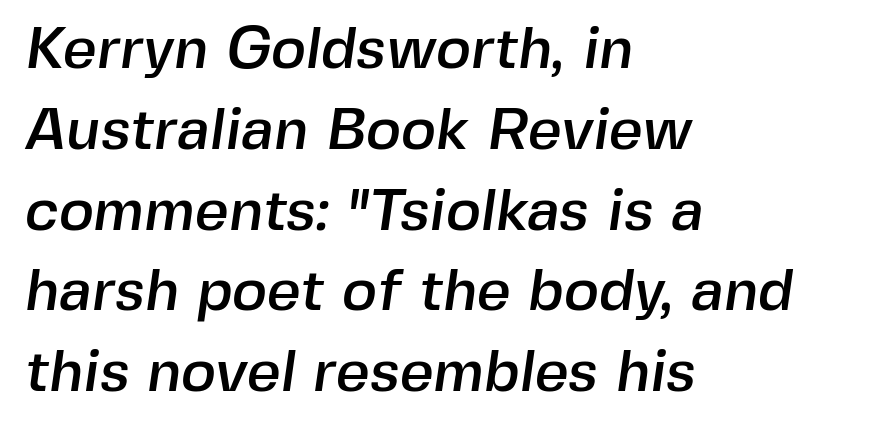
{"serif": "no", "width": "normal", "x_height": "medium", "monospaced": "no", "underline": "no", "align": "left", "line_spacing": "normal", "line_spacing_ratio": 1.37, "letter_spacing": "normal", "letter_spacing_em": 0.0, "glyph_px": 59}
